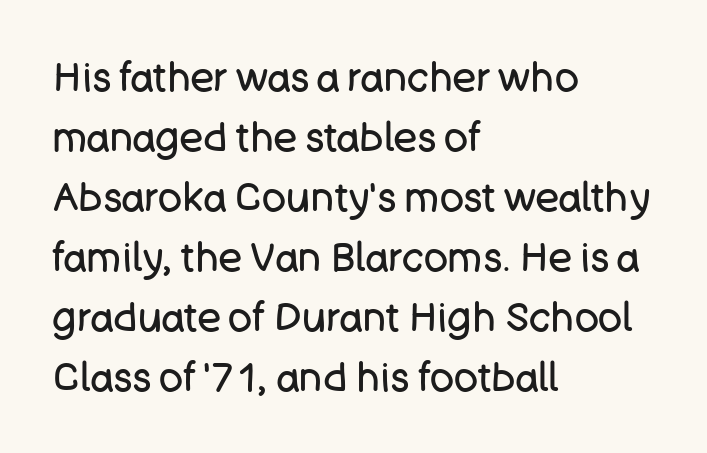
The image shows 40 px regular-weight sans-serif type, upright; set left-aligned, normal line spacing (1.5x), normal letter spacing, not underlined; low stroke contrast and a large x-height.
